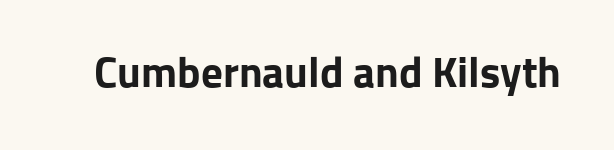
I'd call this a sans setting — the letters go barefoot. It's the straight-up-and-down kind of type. This rendering leaves character spacing at its baseline value. The face used here is proportionally spaced, like ordinary book or web type. Heft: maximum for text — a bold. Clear beneath every line of the passage.
